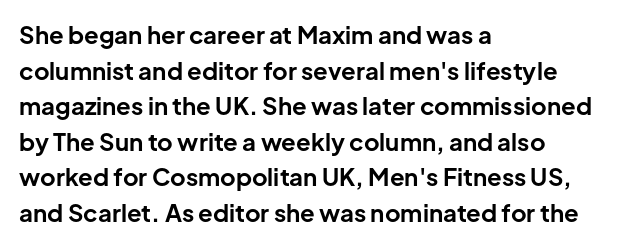
Its strokes are broad and dark, the hallmark of bold type. Short and long lines alike share a common starting point at left. Reading down the column, the eye jumps a familiar distance to each next line. Bare-footed words on every line.
